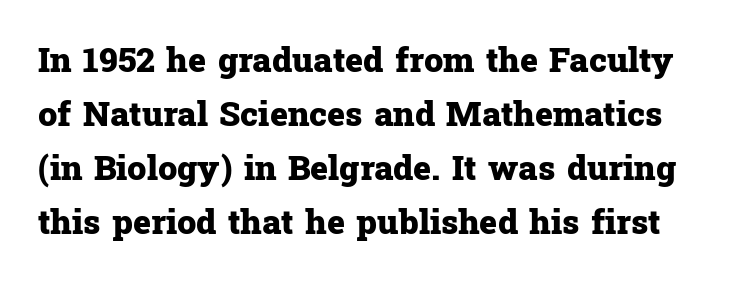
Set as a true bold cut, around the 700 mark. Each row of text sits above clean, open space. Style check: upright. Each new line begins a customary step beneath the previous one. The face used here is proportionally spaced, like ordinary book or web type. I'd call this a serif setting — the letters wear small feet.
